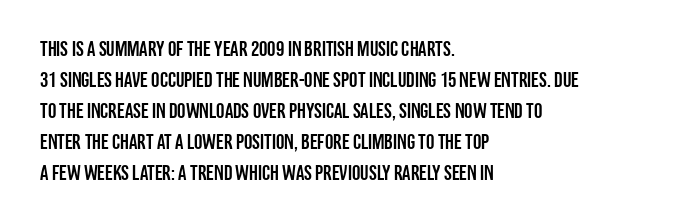
The image shows 21 px text type, upright; set left-aligned, normal line spacing (1.48x), normal letter spacing, not underlined.
